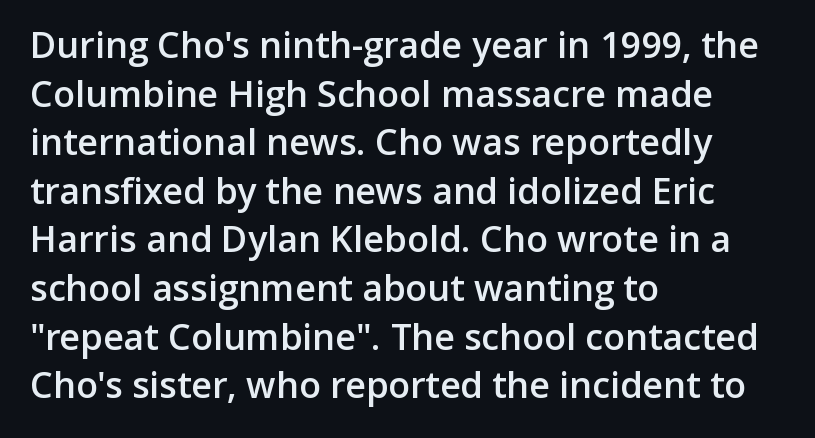
{"serif": "no", "italic": "no", "bold": "semi", "weight": "semibold", "width": "normal", "stroke_contrast": "low", "x_height": "medium", "monospaced": "no", "underline": "no", "align": "left", "line_spacing": "normal", "line_spacing_ratio": 1.35, "letter_spacing": "normal", "letter_spacing_em": 0.0, "glyph_px": 36}
